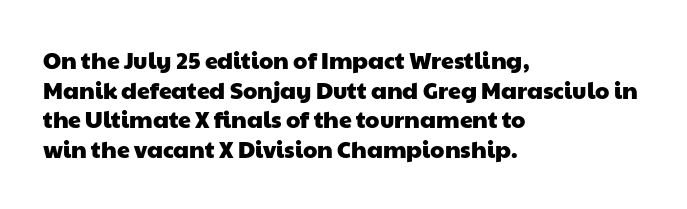
Leading matches the norm, producing a regular column. The passage is arranged the way most books set body copy — flush left. These lines keep a tight, regular rhythm from letter to letter. Underlining? Definitely not there.
